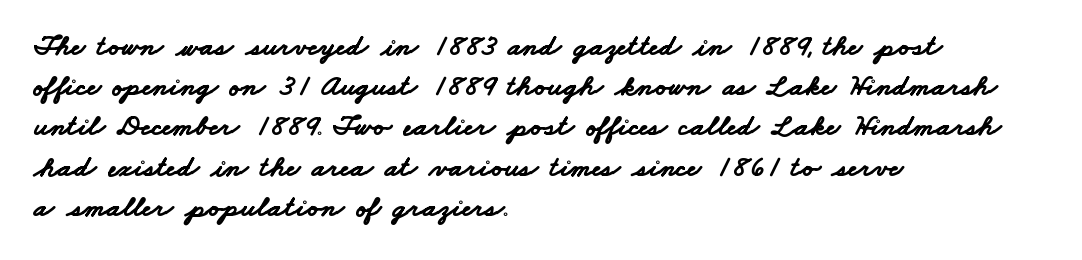
Line beginnings align vertically; line endings do not. The lines sit at an ordinary, default distance from one another. Descenders hang freely into open space. These lines are rendered in a variable-pitch font.
